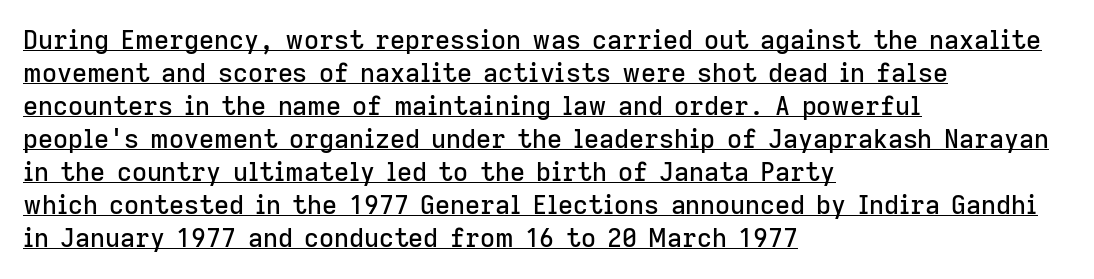
Q: Is the text italic (slanted)? A: No, it is upright.
Q: Is the text underlined? A: Yes.
Q: How is the paragraph aligned? A: Left-aligned.
Q: Is the spacing between letters normal or unusually wide? A: Normal.
Q: Is the spacing between lines tight, normal or loose? A: Normal.
